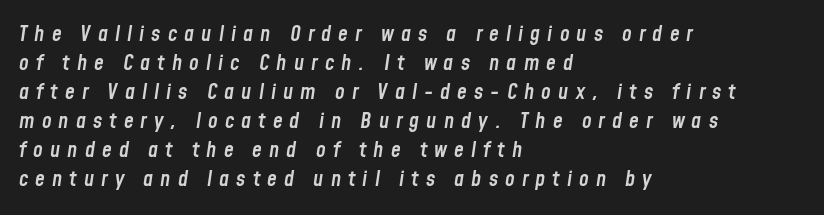
Q: Is the text bold? A: Semi-bold.
Q: Is the text italic (slanted)? A: Yes, it leans right by about 8 degrees.
Q: Is the text underlined? A: No.
Q: How is the paragraph aligned? A: Left-aligned.
Q: Is the spacing between letters normal or unusually wide? A: Unusually wide.
Q: Is the spacing between lines tight, normal or loose? A: Normal.
